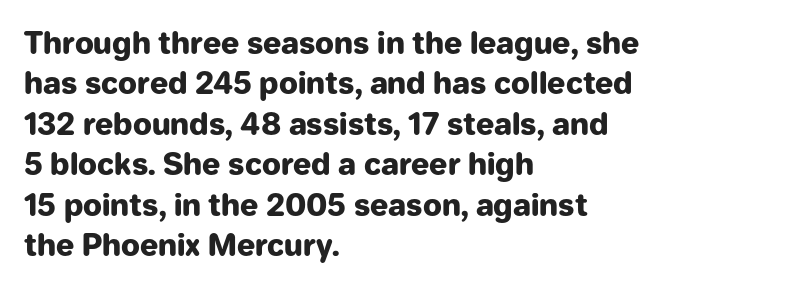
Q: Is the text bold? A: Yes.
Q: Is the text italic (slanted)? A: No, it is upright.
Q: Is the typeface a serif or a sans-serif typeface? A: Sans-serif.
Q: Is the text underlined? A: No.
Q: How is the paragraph aligned? A: Left-aligned.
Q: Is the spacing between letters normal or unusually wide? A: Normal.
Q: Is the spacing between lines tight, normal or loose? A: Normal.
Q: Width (condensed, normal, or wide)? A: Normal.
Q: Stroke contrast? A: Low.
Q: x-height? A: Medium.
Q: Monospaced? A: No.
